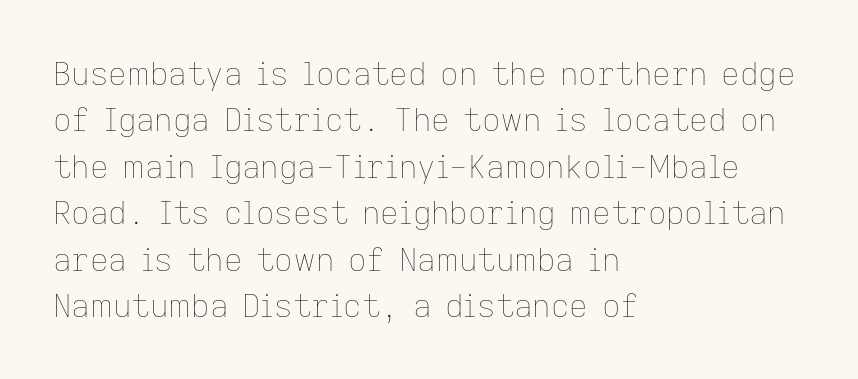
The image shows 32 px thin type, upright; set left-aligned, normal line spacing (1.45x), normal letter spacing, not underlined; low stroke contrast and a medium x-height.
